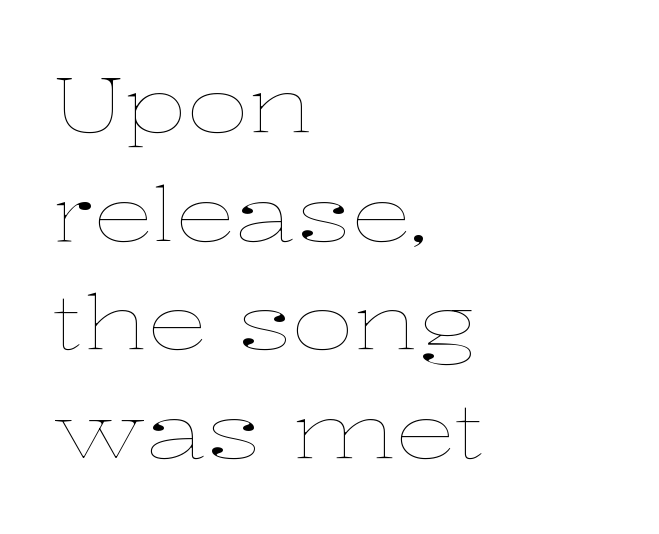
The image shows 76 px thin, wide type, upright; set left-aligned, normal line spacing (1.43x), normal letter spacing, not underlined; low stroke contrast and a medium x-height.
